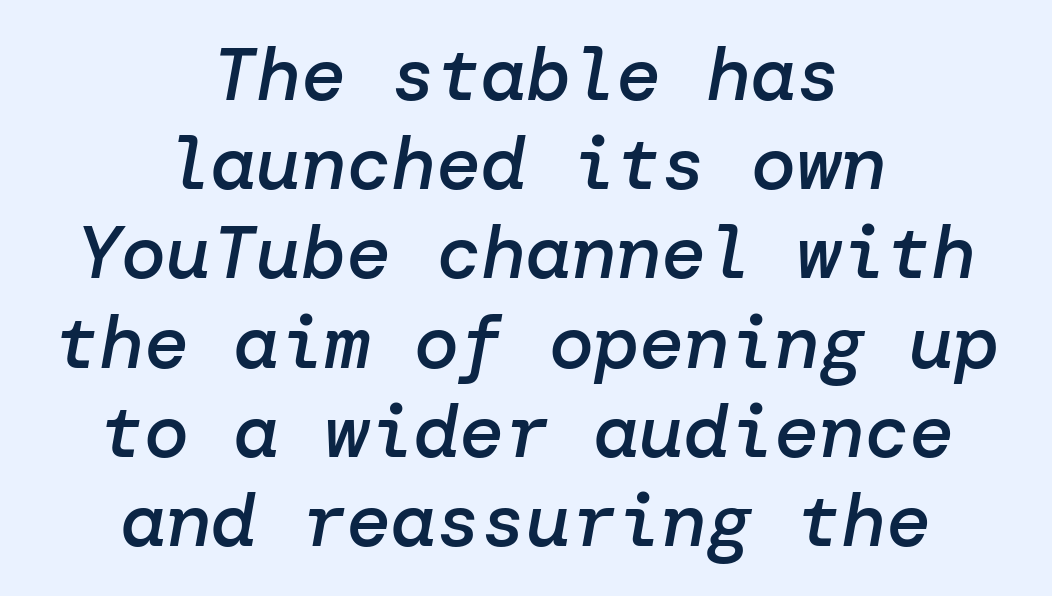
The image shows 75 px semibold type, italic (leaning right); set centered, line spacing 1.19x, normal letter spacing, not underlined; low stroke contrast and a medium x-height.
